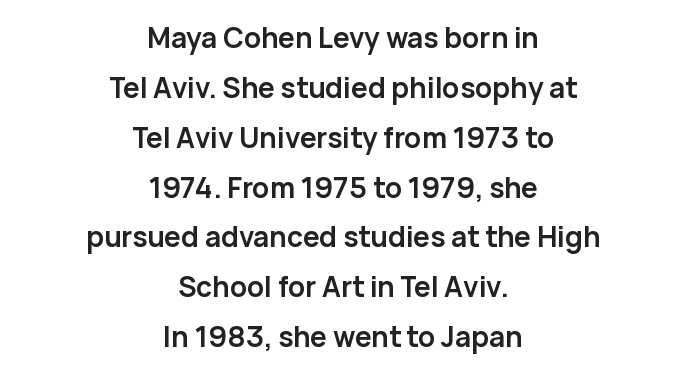
Q: Is the text bold? A: Yes.
Q: Is the text italic (slanted)? A: No, it is upright.
Q: Is the typeface a serif or a sans-serif typeface? A: Sans-serif.
Q: Is the text underlined? A: No.
Q: How is the paragraph aligned? A: Centered.
Q: Is the spacing between letters normal or unusually wide? A: Normal.
Q: Width (condensed, normal, or wide)? A: Normal.
Q: Stroke contrast? A: Low.
Q: x-height? A: Medium.
Q: Monospaced? A: No.
